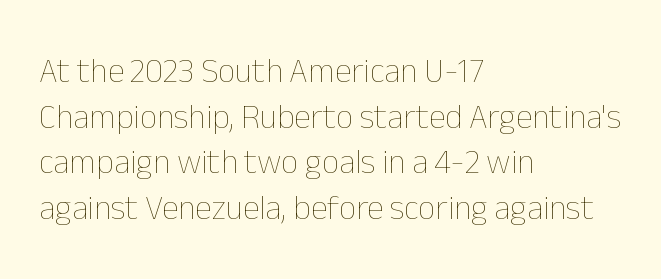
{"italic": "no", "bold": "no", "weight": "thin", "width": "normal", "stroke_contrast": "low", "x_height": "medium", "monospaced": "no", "underline": "no", "align": "left", "line_spacing": "normal", "line_spacing_ratio": 1.34, "letter_spacing": "normal", "letter_spacing_em": 0.0, "glyph_px": 34}
